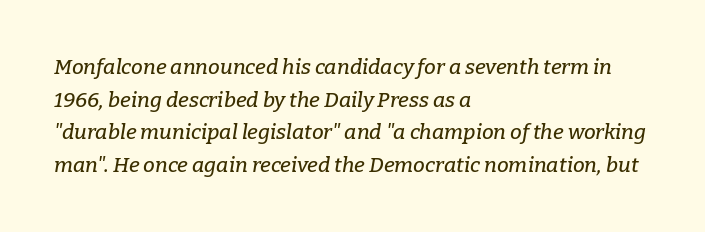
The image shows 21 px text type, italic (leaning right); set left-aligned, normal line spacing (1.55x), normal letter spacing, not underlined.
